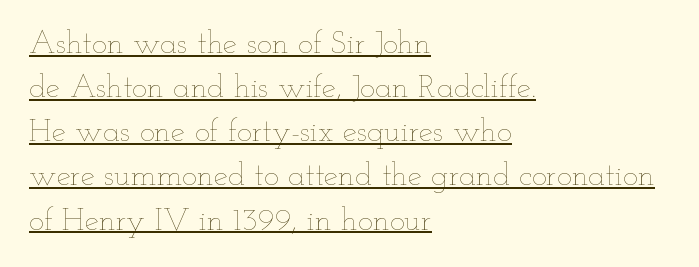
Q: Is the text bold? A: No.
Q: Is the text italic (slanted)? A: No, it is upright.
Q: Is the text underlined? A: Yes.
Q: How is the paragraph aligned? A: Left-aligned.
Q: Is the spacing between letters normal or unusually wide? A: Normal.
Q: Is the spacing between lines tight, normal or loose? A: Normal.
Q: Width (condensed, normal, or wide)? A: Wide.
Q: Stroke contrast? A: Low.
Q: x-height? A: Small.
Q: Monospaced? A: No.
